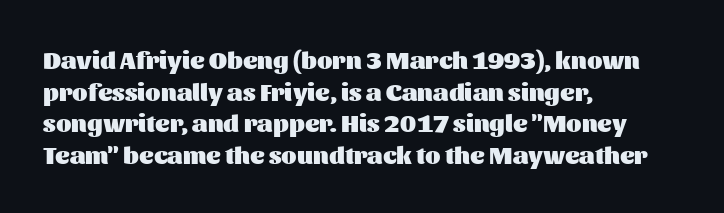
Short and long lines alike share a common starting point at left. The vertical gap from one line to the next is medium. Does the lettering tilt? It doesn't — this is upright. Underline: absent. The tracking reads as untouched default to a designer's eye. Chunky letters — that's bold for sure.
